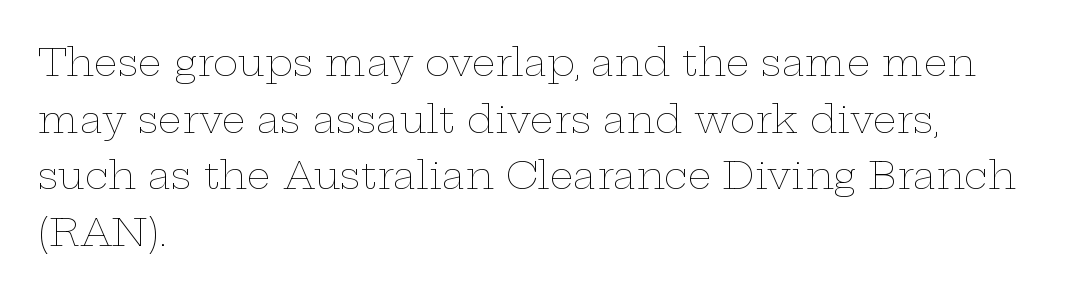
A typesetter would call this leading conventional body-copy spacing. A quiet, ordinary-to-light weight characterises the typeface. The gap between lines stays unmarked. Where is the straight margin? On the left.
